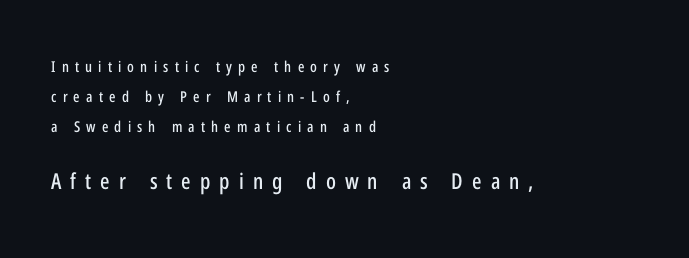
The image shows 22 px text type, upright; set left-aligned, loose line spacing (1.99x), unusually wide letter spacing (+0.41 em), not underlined; the second (bottom) block is 1.47x larger.
